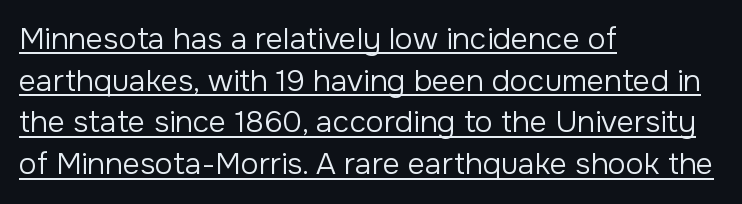
{"serif": "no", "italic": "no", "bold": "no", "weight": "regular", "width": "normal", "stroke_contrast": "low", "x_height": "medium", "monospaced": "no", "underline": "yes", "align": "left", "line_spacing": "normal", "line_spacing_ratio": 1.39, "letter_spacing": "normal", "letter_spacing_em": 0.0, "glyph_px": 30}
